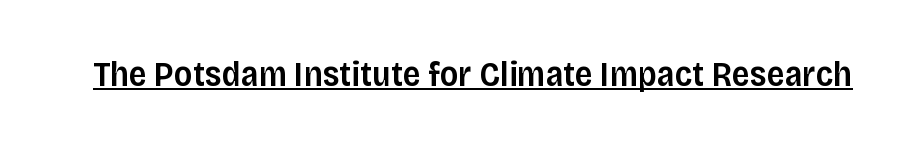
This rendering features underlined lettering. A typesetter would call this proportional, since set widths differ per character. A typesetter would mark this as roman, not italic. Default kerning and tracking; the words read as compact shapes. Heft: intermediate — a semibold. Regarding serifs, this sample does without them.
